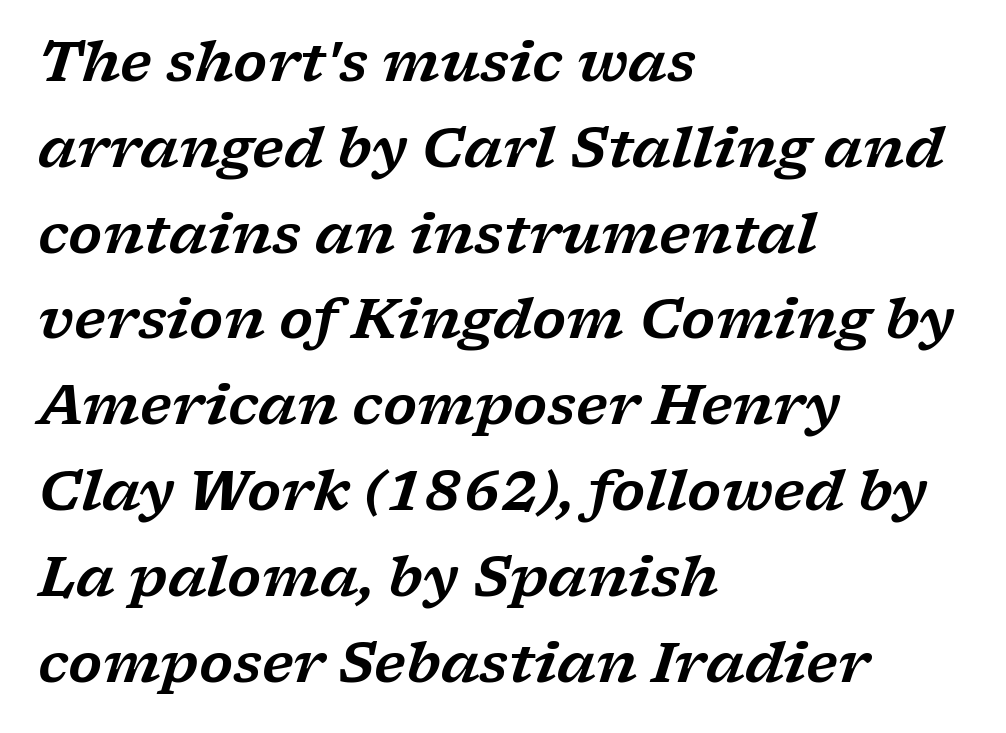
Q: Is the text italic (slanted)? A: Yes, it leans right by about 17 degrees.
Q: Is the typeface a serif or a sans-serif typeface? A: Serif.
Q: Is the text underlined? A: No.
Q: How is the paragraph aligned? A: Left-aligned.
Q: Is the spacing between letters normal or unusually wide? A: Normal.
Q: Is the spacing between lines tight, normal or loose? A: Normal.
Q: Width (condensed, normal, or wide)? A: Wide.
Q: Stroke contrast? A: Low.
Q: x-height? A: Medium.
Q: Monospaced? A: No.
